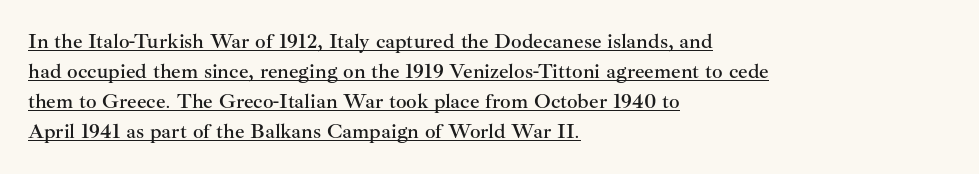
{"italic": "no", "underline": "yes", "align": "left", "line_spacing": "normal", "line_spacing_ratio": 1.43, "letter_spacing": "normal", "letter_spacing_em": 0.0, "glyph_px": 21}
